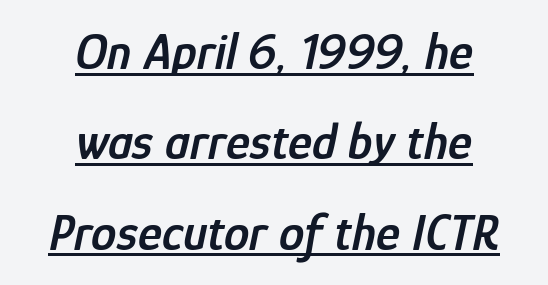
The image shows 51 px semibold, condensed type, italic (leaning right); set centered, line spacing 1.77x, normal letter spacing, underlined; low stroke contrast and a medium x-height.
